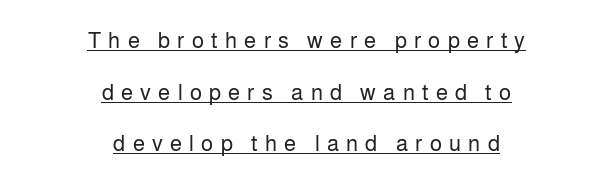
Teacher's note: observe the equal gaps on both sides — that is centered alignment. You can tell it's not italic because the verticals are truly vertical. Each new line begins a long way beneath the previous one. Counters stay open thanks to moderate or lighter strokes.
